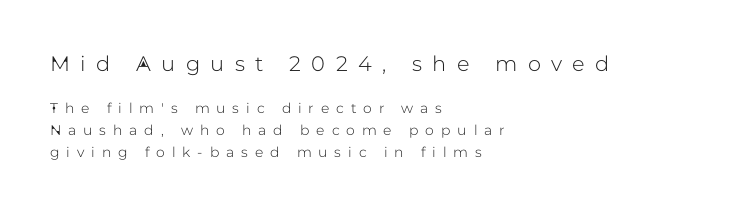
Q: Is the text italic (slanted)? A: No, it is upright.
Q: Is the text underlined? A: No.
Q: How is the paragraph aligned? A: Left-aligned.
Q: Is the spacing between letters normal or unusually wide? A: Unusually wide.
Q: Is the spacing between lines tight, normal or loose? A: Normal.
Q: Which block of text is set in a larger size, the first (top) or the second (bottom)? A: The first (top) one.
